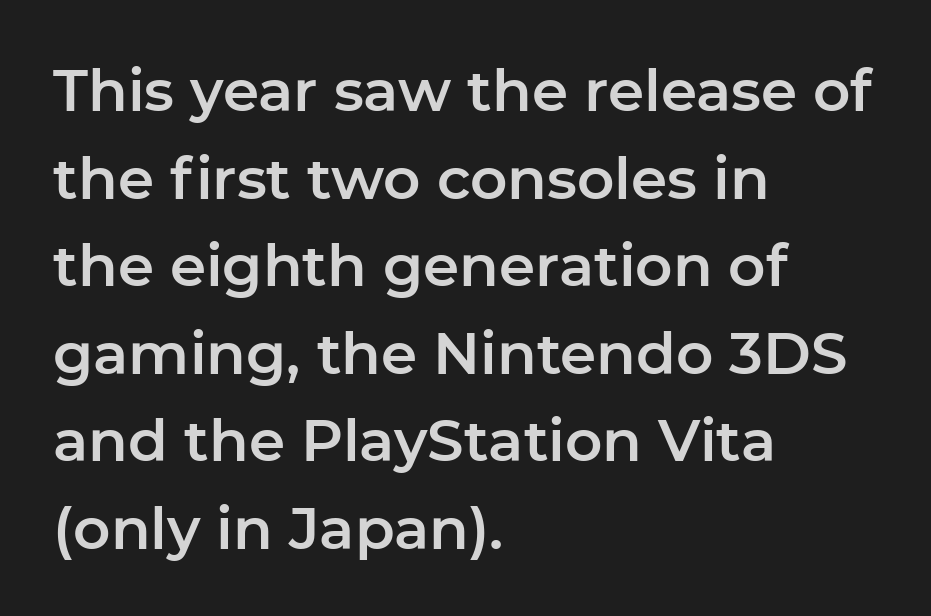
Q: Is the text italic (slanted)? A: No, it is upright.
Q: Is the typeface a serif or a sans-serif typeface? A: Sans-serif.
Q: Is the text underlined? A: No.
Q: How is the paragraph aligned? A: Left-aligned.
Q: Is the spacing between letters normal or unusually wide? A: Normal.
Q: Is the spacing between lines tight, normal or loose? A: Normal.
Q: Width (condensed, normal, or wide)? A: Normal.
Q: Stroke contrast? A: Low.
Q: x-height? A: Medium.
Q: Monospaced? A: No.
